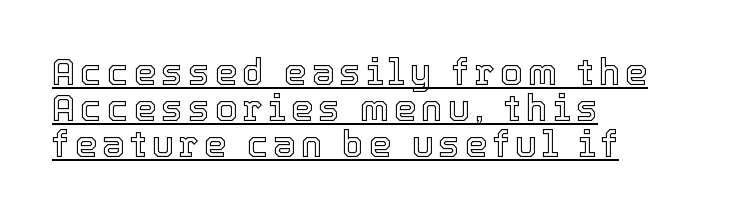
Q: Is the text italic (slanted)? A: No, it is upright.
Q: Is the text underlined? A: Yes.
Q: How is the paragraph aligned? A: Left-aligned.
Q: Is the spacing between lines tight, normal or loose? A: Tight.
Q: Width (condensed, normal, or wide)? A: Normal.
Q: x-height? A: Medium.
Q: Monospaced? A: No.
